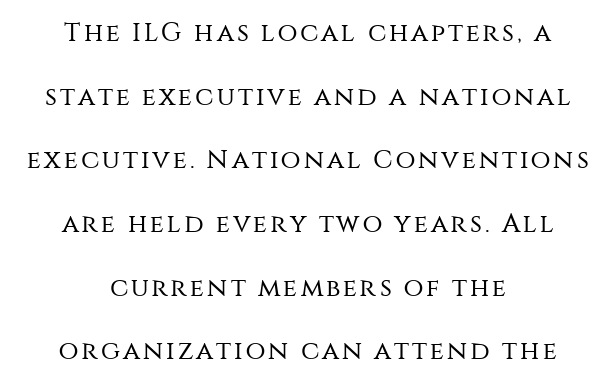
Q: Is the text bold? A: No.
Q: Is the text italic (slanted)? A: No, it is upright.
Q: Is the text underlined? A: No.
Q: How is the paragraph aligned? A: Centered.
Q: Is the spacing between lines tight, normal or loose? A: Loose.
